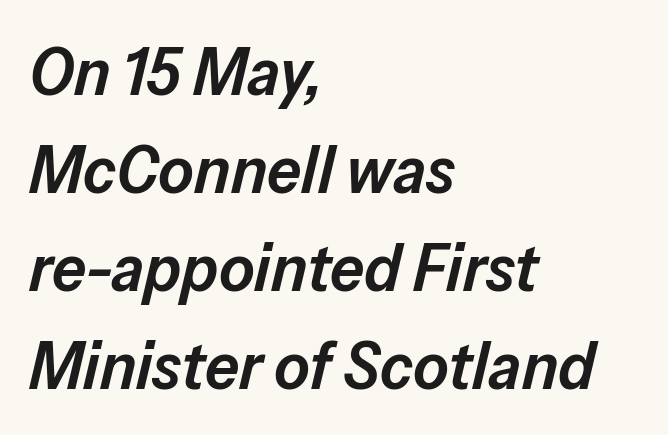
Compared with typical paragraphs, the rows here are spaced about the same. Stems and bowls a touch heavier than normal — semibold. The type is set solid horizontally, with unmodified tracking. Looks like regular typesetting: each glyph gets only the width it needs.
